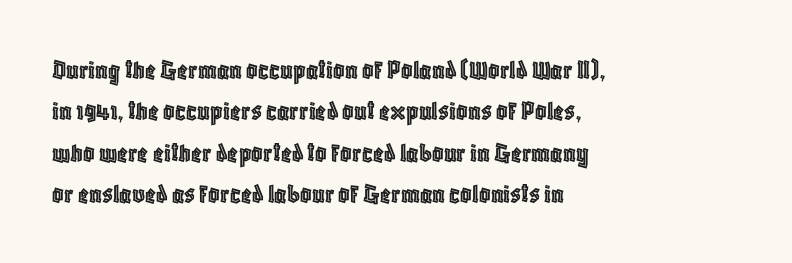
The image shows 28 px condensed type, upright; set left-aligned, normal line spacing (1.48x), normal letter spacing, not underlined; a large x-height.
